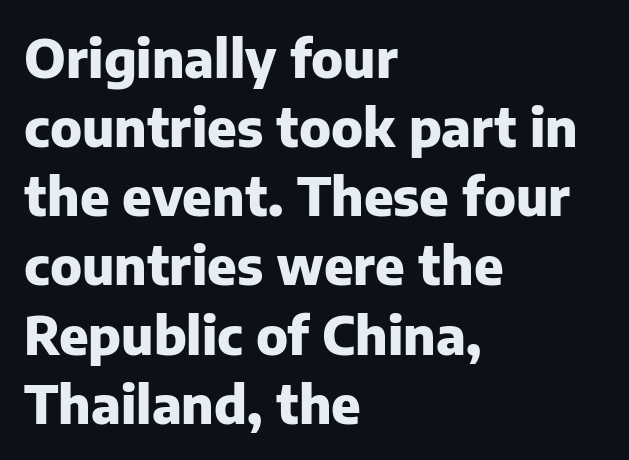
{"serif": "no", "italic": "no", "bold": "yes", "weight": "heavy", "width": "normal", "stroke_contrast": "low", "x_height": "medium", "monospaced": "no", "underline": "no", "align": "left", "line_spacing": "normal", "line_spacing_ratio": 1.33, "letter_spacing": "normal", "letter_spacing_em": 0.0, "glyph_px": 52}
